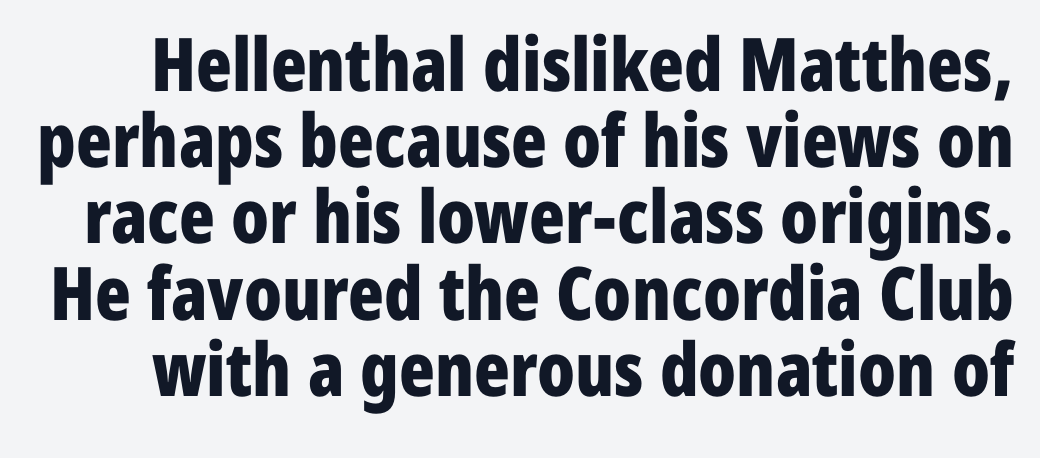
The image shows 74 px bold, condensed sans-serif type, upright; set tight line spacing (1.03x), normal letter spacing, not underlined; low stroke contrast and a medium x-height.
